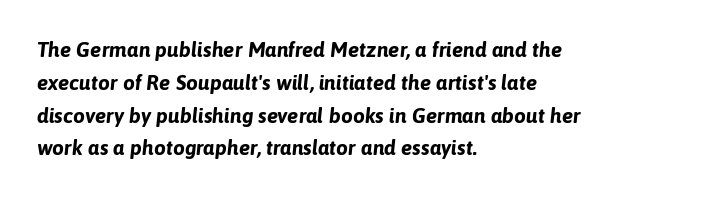
The image shows 21 px bold type, italic (leaning right); set left-aligned, normal line spacing (1.56x), normal letter spacing, not underlined.
